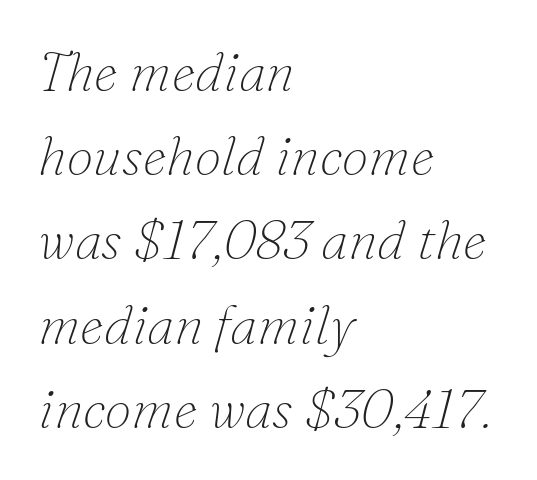
The image shows 54 px thin serif type, italic (leaning right); set left-aligned, normal line spacing (1.56x), normal letter spacing, not underlined; low stroke contrast and a small x-height.
